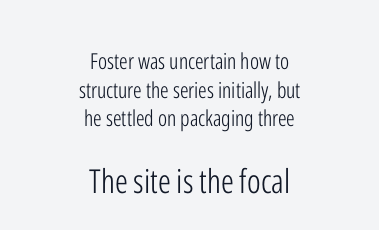
Typesetter's note — lower block bumped up in size, upper block left smaller. This is the regular roman posture of the typeface. A normal amount of white space separates one row of letters from the next. The letters carry no serifs — their stems end cleanly without finishing strokes. Descender tails drop into unmarked territory. Words appear dense and cohesive because spacing is normal.
